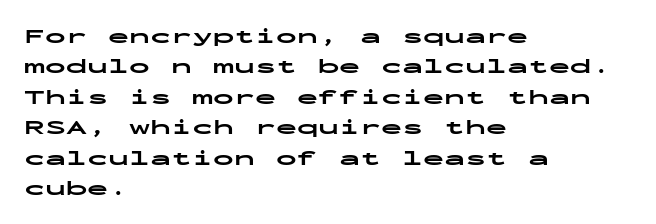
Q: Is the text bold? A: Yes.
Q: Is the text italic (slanted)? A: No, it is upright.
Q: Is the text underlined? A: No.
Q: How is the paragraph aligned? A: Left-aligned.
Q: Is the spacing between letters normal or unusually wide? A: Normal.
Q: Is the spacing between lines tight, normal or loose? A: Normal.
